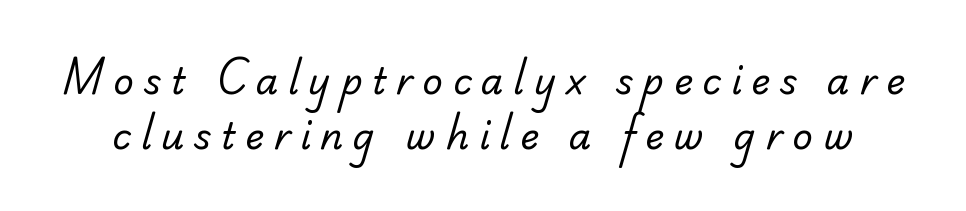
{"serif": "no", "bold": "no", "weight": "regular", "width": "normal", "stroke_contrast": "low", "x_height": "small", "monospaced": "no", "underline": "no", "line_spacing": "normal", "line_spacing_ratio": 1.53, "letter_spacing": "wide", "letter_spacing_em": 0.27, "glyph_px": 36}
